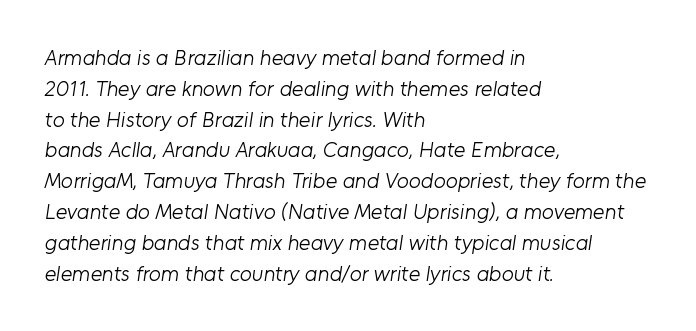
{"bold": "no", "underline": "no", "align": "left", "line_spacing": "normal", "line_spacing_ratio": 1.4, "letter_spacing": "normal", "letter_spacing_em": 0.0, "glyph_px": 22}
